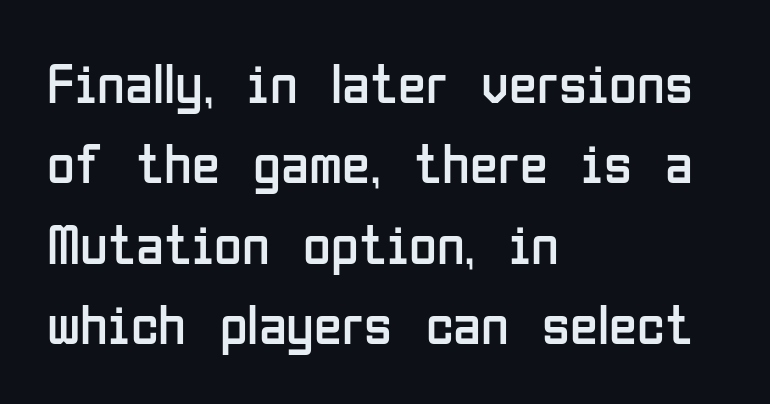
{"serif": "no", "italic": "no", "bold": "no", "weight": "regular", "width": "condensed", "stroke_contrast": "low", "x_height": "medium", "monospaced": "no", "underline": "no", "align": "left", "line_spacing": "normal", "line_spacing_ratio": 1.41, "letter_spacing": "normal", "letter_spacing_em": 0.0, "glyph_px": 57}
